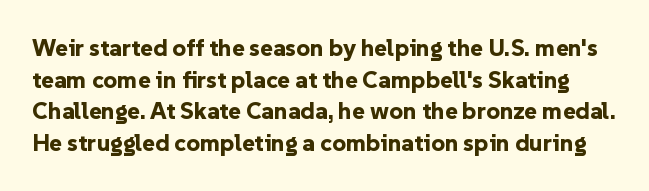
The image shows 24 px bold type, upright; set normal line spacing (1.32x), normal letter spacing, not underlined.
